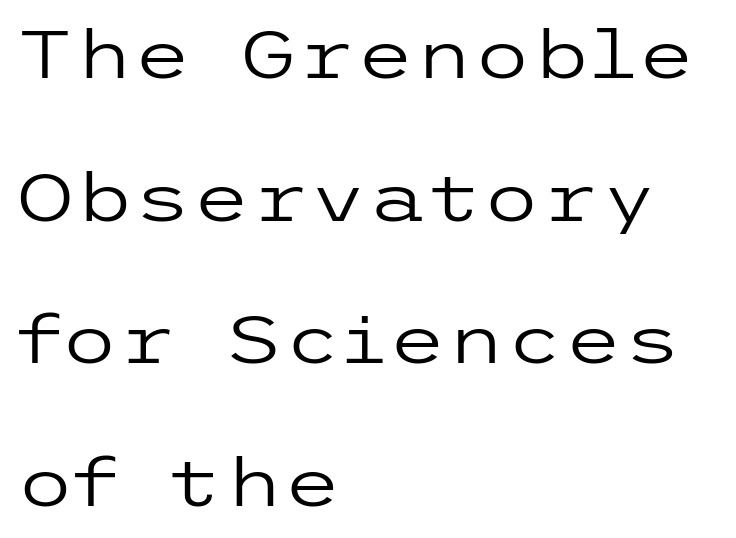
{"serif": "no", "italic": "no", "bold": "no", "weight": "regular", "width": "wide", "stroke_contrast": "low", "x_height": "medium", "underline": "no", "align": "left", "line_spacing": "loose", "line_spacing_ratio": 2.13, "letter_spacing": "normal", "letter_spacing_em": 0.0, "glyph_px": 67}
